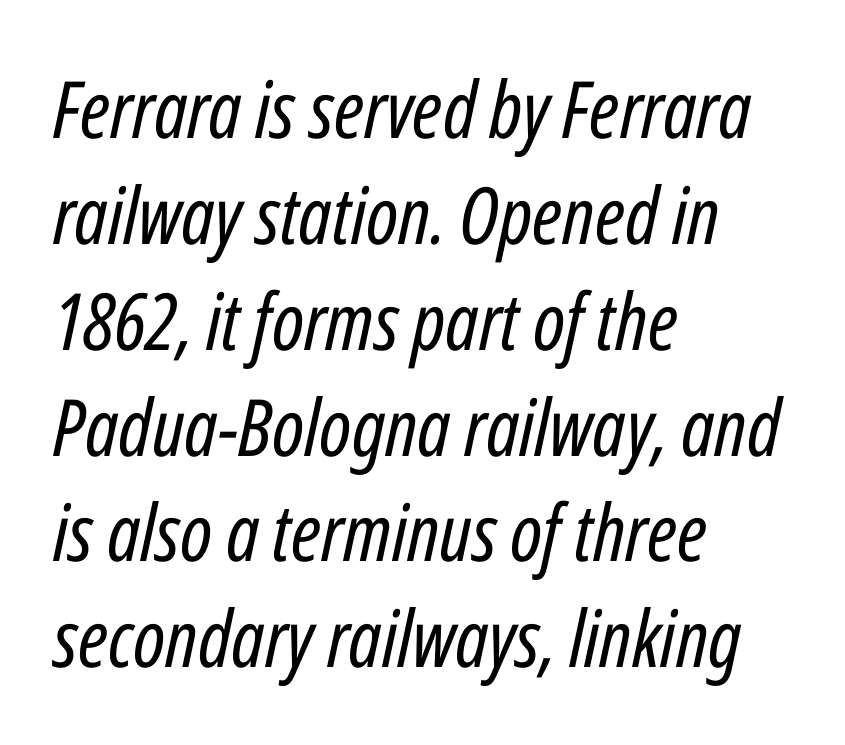
The passage shown is typed in a proportional face where columns would drift. An italicized treatment has been applied to the whole sample. Honestly, there is no underline to notice here at all. Teacher's note: observe the even left margin — that is flush-left alignment. Each stroke keeps to a modest, everyday thickness or less.
